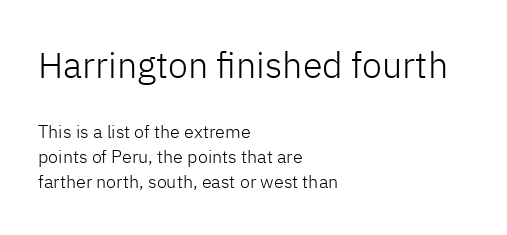
Q: Is the text bold? A: No.
Q: Is the text italic (slanted)? A: No, it is upright.
Q: Is the typeface a serif or a sans-serif typeface? A: Sans-serif.
Q: Is the text underlined? A: No.
Q: How is the paragraph aligned? A: Left-aligned.
Q: Is the spacing between letters normal or unusually wide? A: Normal.
Q: Is the spacing between lines tight, normal or loose? A: Normal.
Q: Which block of text is set in a larger size, the first (top) or the second (bottom)? A: The first (top) one.
Q: Width (condensed, normal, or wide)? A: Normal.
Q: Stroke contrast? A: Low.
Q: x-height? A: Medium.
Q: Monospaced? A: No.
